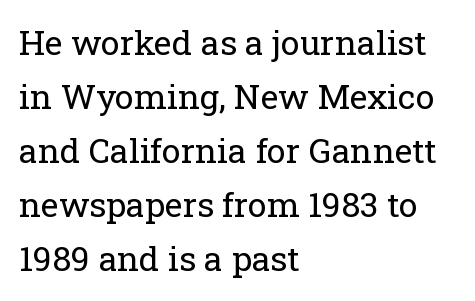
The image shows 34 px regular-weight serif type, upright; set left-aligned, normal line spacing (1.59x), normal letter spacing, not underlined; low stroke contrast and a medium x-height.
